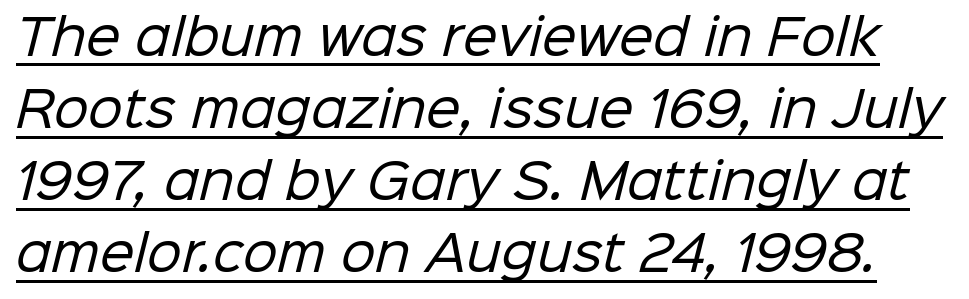
The image shows 49 px regular-weight sans-serif type; set normal line spacing (1.47x), normal letter spacing, underlined; low stroke contrast and a medium x-height.
